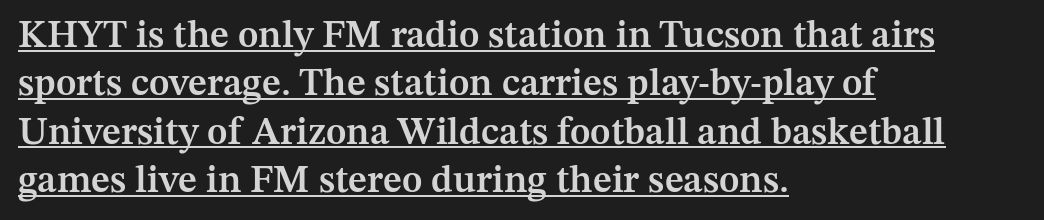
Q: Is the text bold? A: Semi-bold.
Q: Is the text italic (slanted)? A: No, it is upright.
Q: Is the typeface a serif or a sans-serif typeface? A: Serif.
Q: Is the text underlined? A: Yes.
Q: How is the paragraph aligned? A: Left-aligned.
Q: Is the spacing between letters normal or unusually wide? A: Normal.
Q: Is the spacing between lines tight, normal or loose? A: Normal.
Q: Width (condensed, normal, or wide)? A: Normal.
Q: Stroke contrast? A: Medium.
Q: x-height? A: Medium.
Q: Monospaced? A: No.
